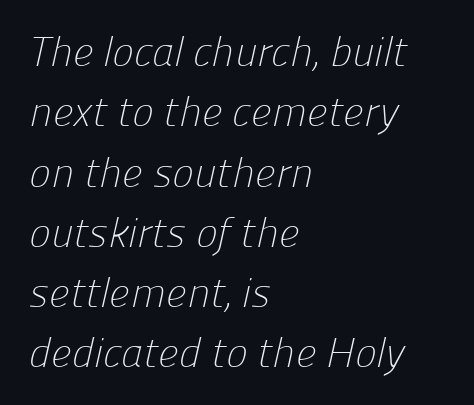
Q: Is the text bold? A: No.
Q: Is the typeface a serif or a sans-serif typeface? A: Sans-serif.
Q: Is the text underlined? A: No.
Q: How is the paragraph aligned? A: Left-aligned.
Q: Is the spacing between letters normal or unusually wide? A: Normal.
Q: Is the spacing between lines tight, normal or loose? A: Normal.
Q: Width (condensed, normal, or wide)? A: Normal.
Q: Stroke contrast? A: Low.
Q: x-height? A: Medium.
Q: Monospaced? A: No.
